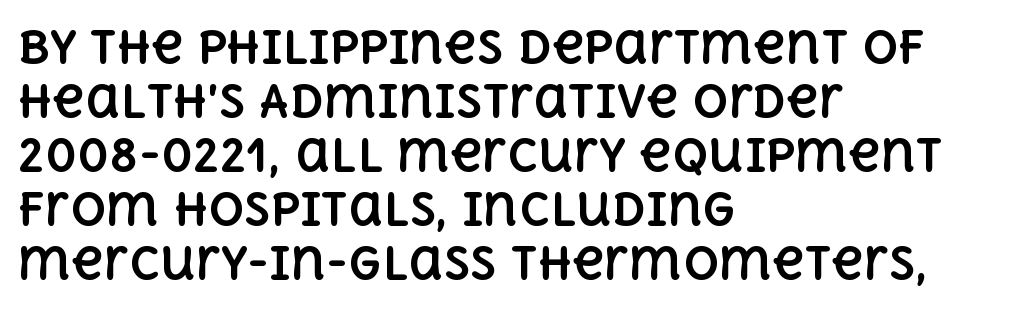
{"italic": "no", "bold": "yes", "weight": "bold", "width": "normal", "x_height": "large", "monospaced": "no", "underline": "no", "align": "left", "line_spacing_ratio": 1.23, "letter_spacing": "normal", "letter_spacing_em": 0.0, "glyph_px": 44}
